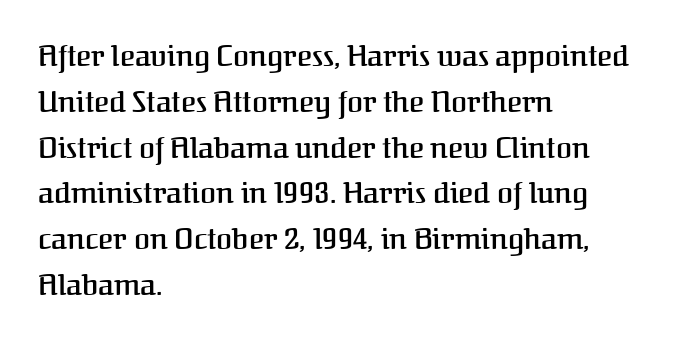
The image shows 29 px semibold serif type, upright; set left-aligned, normal line spacing (1.58x), normal letter spacing, not underlined; medium stroke contrast and a medium x-height.
